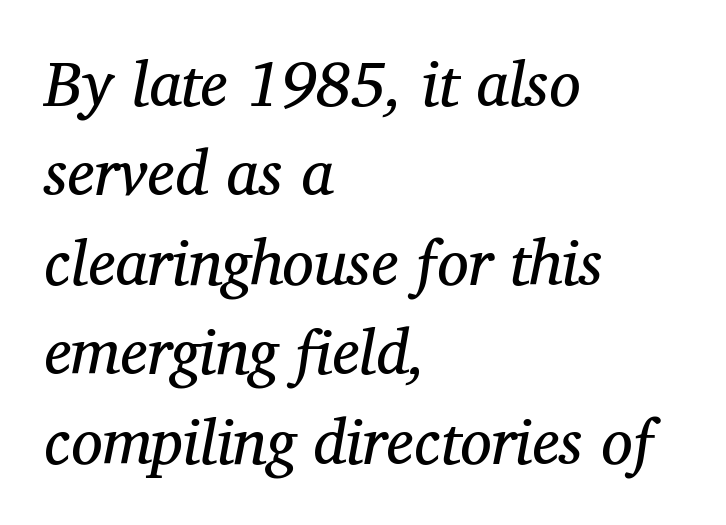
Q: Is the text bold? A: No.
Q: Is the text italic (slanted)? A: Yes, it leans right by about 12 degrees.
Q: Is the typeface a serif or a sans-serif typeface? A: Serif.
Q: Is the text underlined? A: No.
Q: How is the paragraph aligned? A: Left-aligned.
Q: Is the spacing between letters normal or unusually wide? A: Normal.
Q: Is the spacing between lines tight, normal or loose? A: Normal.
Q: Width (condensed, normal, or wide)? A: Normal.
Q: Stroke contrast? A: Medium.
Q: x-height? A: Medium.
Q: Monospaced? A: No.
